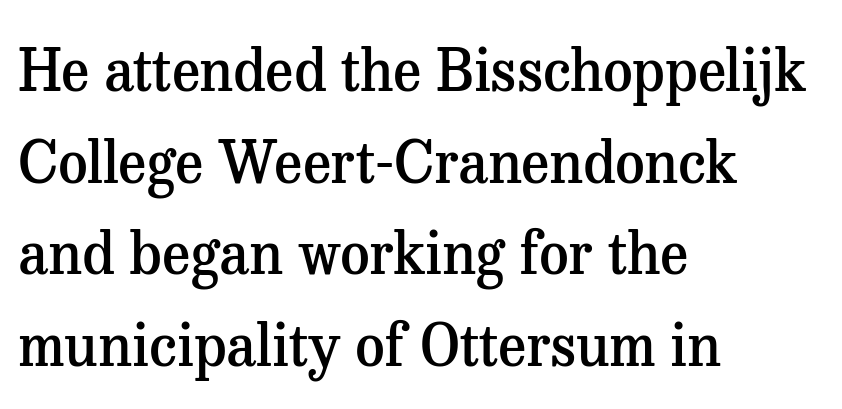
{"serif": "yes", "italic": "no", "bold": "semi", "weight": "semibold", "width": "normal", "stroke_contrast": "medium", "x_height": "medium", "monospaced": "no", "underline": "no", "align": "left", "line_spacing": "normal", "line_spacing_ratio": 1.58, "letter_spacing": "normal", "letter_spacing_em": 0.0, "glyph_px": 58}
